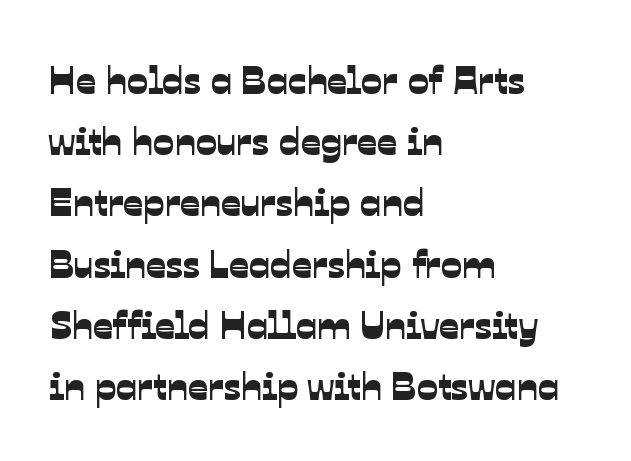
Note the varied advance widths — an 'i' is clearly narrower than an 'm'. The paragraph has a hard left edge and a soft right edge. A typesetter would call this zero additional tracking. The leading is moderate, giving the passage an even texture.
